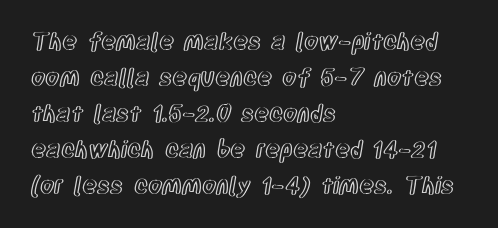
The image shows 23 px text type; set left-aligned, normal line spacing (1.56x), normal letter spacing, not underlined.
